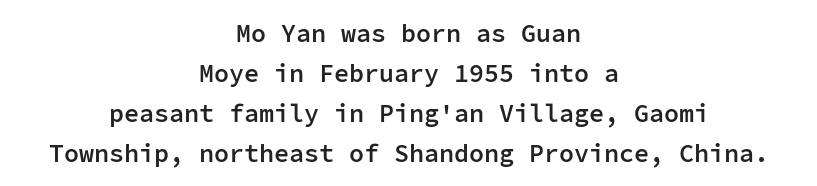
Decoration check: the copy has no underline. Honestly, the row spacing looks completely unremarkable. Heft: intermediate — a semibold. The letterforms sit shoulder to shoulder at normal distance. The font's upright variant was chosen for this text.
